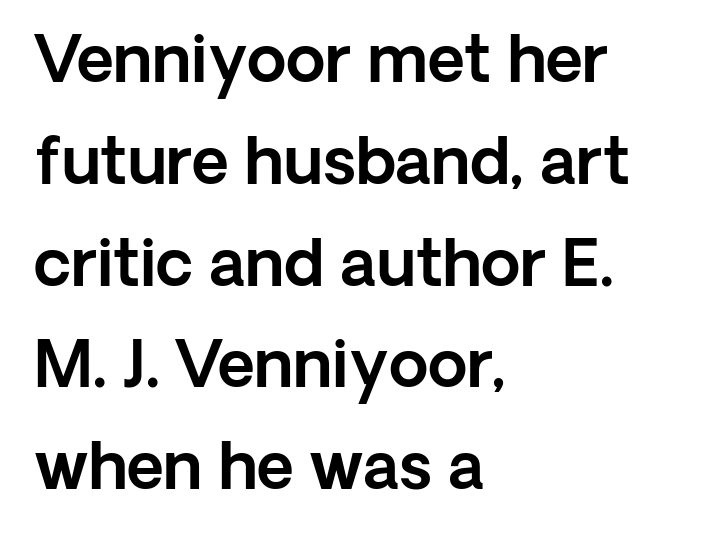
{"serif": "no", "italic": "no", "width": "normal", "x_height": "medium", "monospaced": "no", "underline": "no", "align": "left", "line_spacing": "normal", "line_spacing_ratio": 1.59, "letter_spacing": "normal", "letter_spacing_em": 0.0, "glyph_px": 64}
